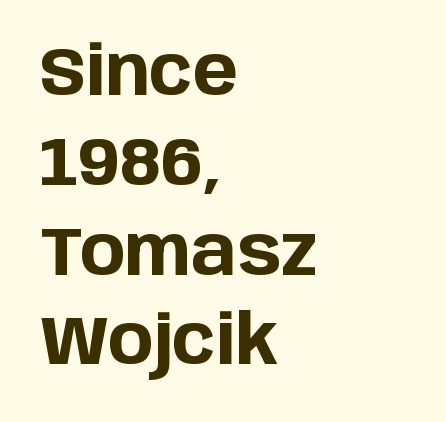
Q: Is the text bold? A: Yes.
Q: Is the text italic (slanted)? A: No, it is upright.
Q: Is the typeface a serif or a sans-serif typeface? A: Sans-serif.
Q: Is the text underlined? A: No.
Q: How is the paragraph aligned? A: Left-aligned.
Q: Is the spacing between letters normal or unusually wide? A: Normal.
Q: Is the spacing between lines tight, normal or loose? A: Normal.
Q: Width (condensed, normal, or wide)? A: Normal.
Q: Stroke contrast? A: Low.
Q: x-height? A: Large.
Q: Monospaced? A: No.
